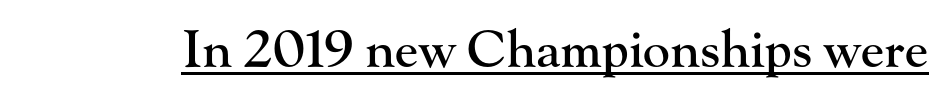
These lines are rendered in a variable-pitch font. Little horizontal feet cap the strokes, marking this as serif type. Has an underline been added? It has. The axis of the letterforms is exactly vertical. In terms of letterspacing, this is plain default setting.
